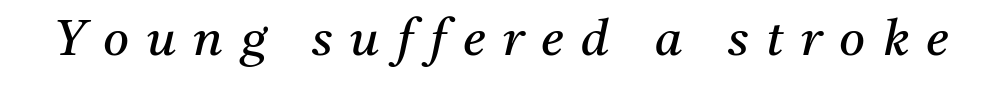
Q: Is the text bold? A: No.
Q: Is the text italic (slanted)? A: Yes, it leans right by about 11 degrees.
Q: Is the typeface a serif or a sans-serif typeface? A: Serif.
Q: Is the text underlined? A: No.
Q: Is the spacing between letters normal or unusually wide? A: Unusually wide.
Q: Width (condensed, normal, or wide)? A: Normal.
Q: Stroke contrast? A: Medium.
Q: x-height? A: Medium.
Q: Monospaced? A: No.
